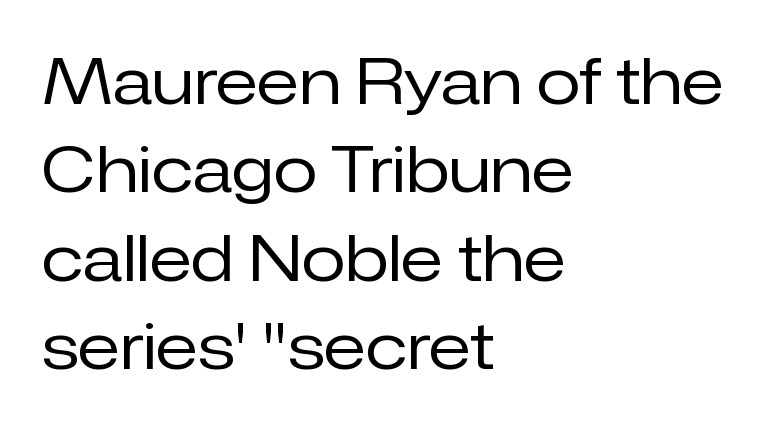
The image shows 64 px regular-weight sans-serif type, upright; set left-aligned, normal line spacing (1.38x), normal letter spacing, not underlined; low stroke contrast and a medium x-height.
